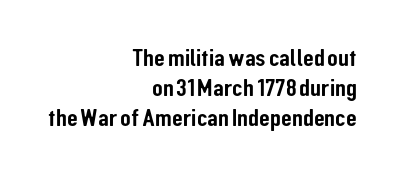
You can tell it's not italic because the verticals are truly vertical. The specimen omits any rule beneath the text block's lines. Which margin do the lines hug? The right one — the left edge is uneven. Between one letter and the next there's only the usual sliver of space.
